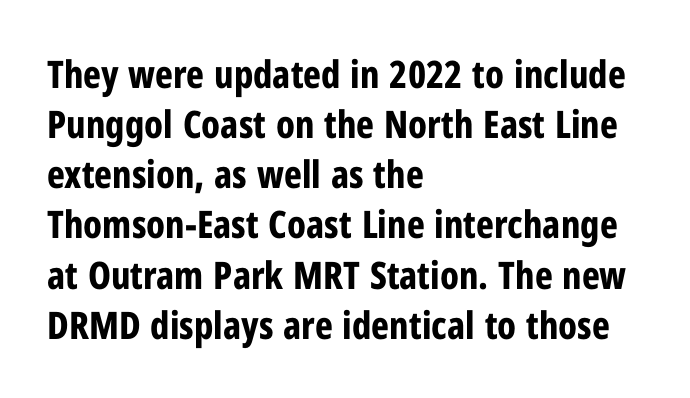
The image shows 38 px bold, condensed sans-serif type, upright; set left-aligned, normal line spacing (1.32x), normal letter spacing, not underlined; low stroke contrast and a medium x-height.
